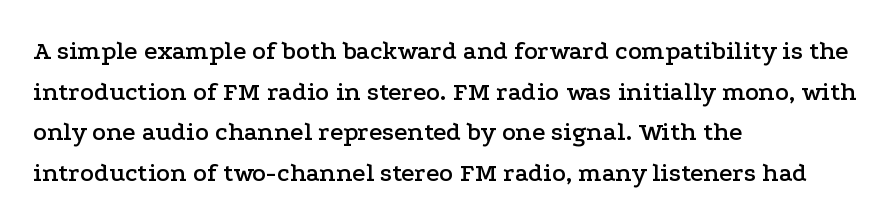
The image shows 26 px text type, upright; set left-aligned, normal line spacing (1.56x), normal letter spacing, not underlined.
